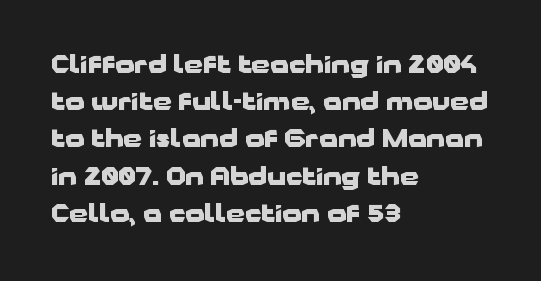
The image shows 24 px bold type, upright; set left-aligned, normal line spacing (1.55x), normal letter spacing, not underlined.
